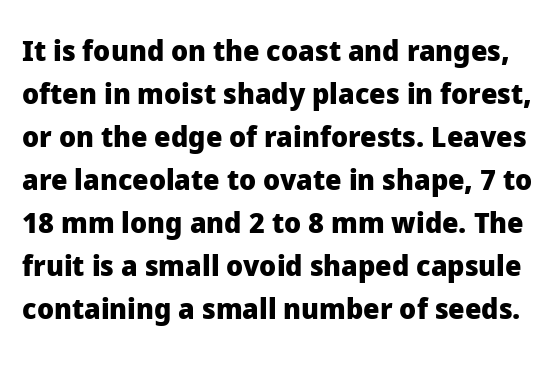
Q: Is the text bold? A: Yes.
Q: Is the text italic (slanted)? A: No, it is upright.
Q: Is the typeface a serif or a sans-serif typeface? A: Sans-serif.
Q: Is the text underlined? A: No.
Q: Is the spacing between letters normal or unusually wide? A: Normal.
Q: Is the spacing between lines tight, normal or loose? A: Normal.
Q: Width (condensed, normal, or wide)? A: Normal.
Q: Stroke contrast? A: Low.
Q: x-height? A: Medium.
Q: Monospaced? A: No.
